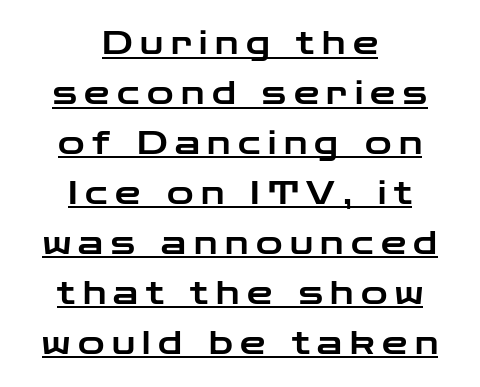
The image shows 32 px wide sans-serif type, upright; set centered, normal line spacing (1.56x), unusually wide letter spacing (+0.24 em), underlined; low stroke contrast and a medium x-height.
